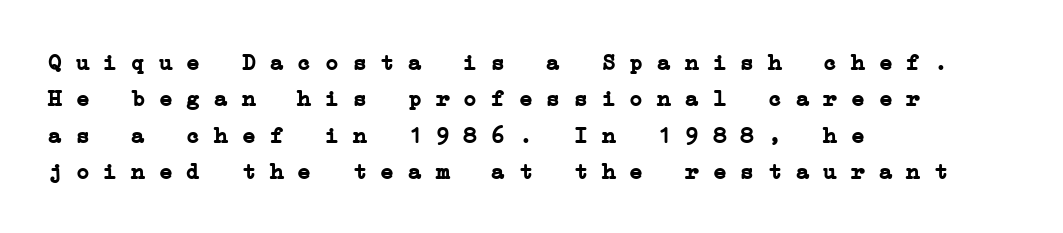
Q: Is the text bold? A: Yes.
Q: Is the text underlined? A: No.
Q: How is the paragraph aligned? A: Left-aligned.
Q: Is the spacing between letters normal or unusually wide? A: Normal.
Q: Is the spacing between lines tight, normal or loose? A: Normal.
